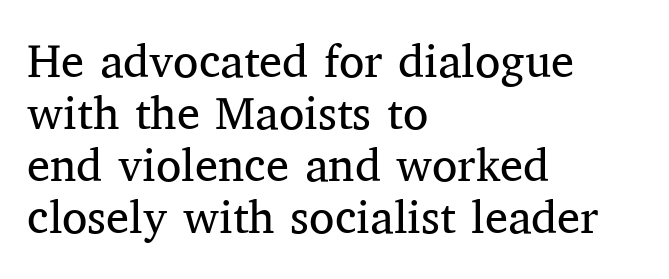
Only glyphs here, with clear space below each row. The lettering stays uniformly vertical, giving the passage a roman look. These lines are set flush left with a ragged right edge. No extra ink here — the face is not bold. Is this a fixed-width face? No — the glyphs have proportional, varying widths.
